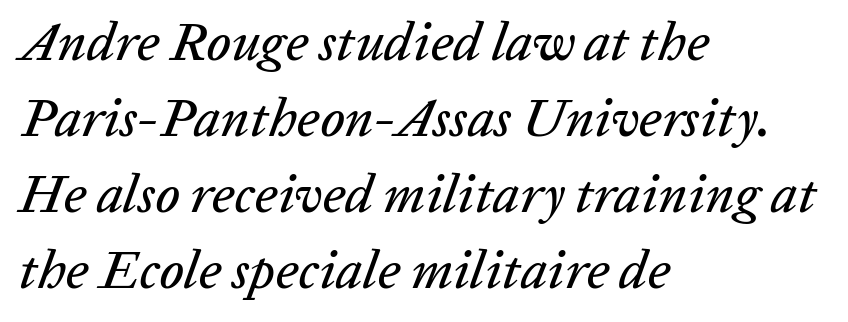
The image shows 54 px text type, italic (leaning right); set left-aligned, normal line spacing (1.41x), normal letter spacing, not underlined; low stroke contrast and a medium x-height.
